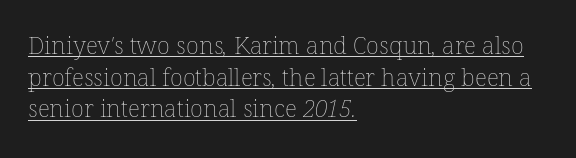
The image shows 24 px text type; set left-aligned, normal line spacing (1.32x), normal letter spacing, underlined.
